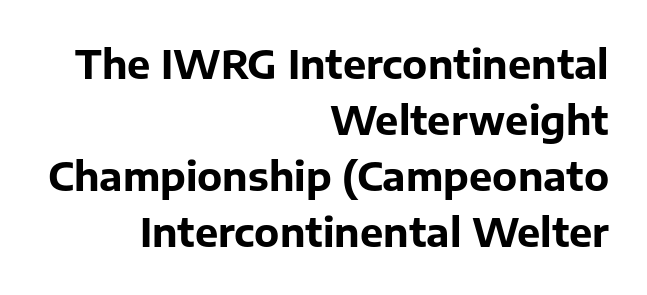
Q: Is the text bold? A: Yes.
Q: Is the text italic (slanted)? A: No, it is upright.
Q: Is the typeface a serif or a sans-serif typeface? A: Sans-serif.
Q: Is the text underlined? A: No.
Q: How is the paragraph aligned? A: Right-aligned.
Q: Is the spacing between letters normal or unusually wide? A: Normal.
Q: Is the spacing between lines tight, normal or loose? A: Normal.
Q: Width (condensed, normal, or wide)? A: Normal.
Q: Stroke contrast? A: Low.
Q: x-height? A: Medium.
Q: Monospaced? A: No.
